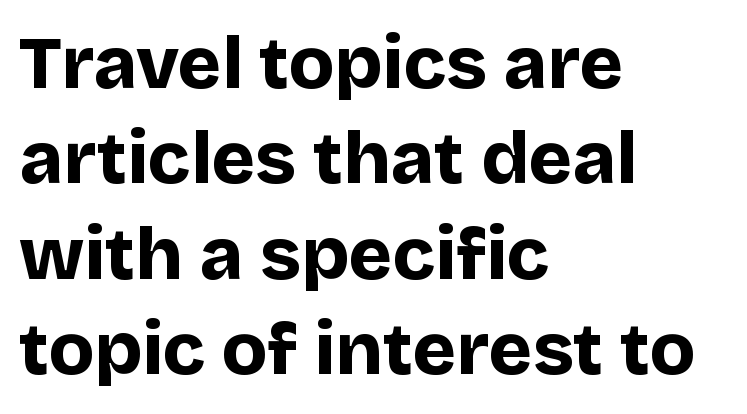
Q: Is the text bold? A: Yes.
Q: Is the text italic (slanted)? A: No, it is upright.
Q: Is the typeface a serif or a sans-serif typeface? A: Sans-serif.
Q: Is the text underlined? A: No.
Q: How is the paragraph aligned? A: Left-aligned.
Q: Is the spacing between letters normal or unusually wide? A: Normal.
Q: Is the spacing between lines tight, normal or loose? A: Normal.
Q: Width (condensed, normal, or wide)? A: Normal.
Q: Stroke contrast? A: Low.
Q: x-height? A: Large.
Q: Monospaced? A: No.
